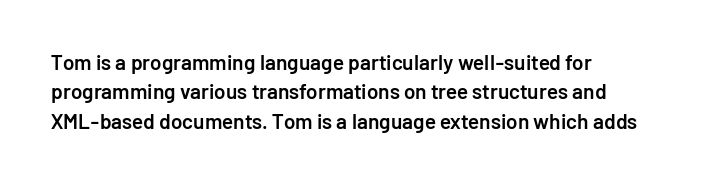
The space between consecutive lines is moderate. Its strokes are somewhat broadened, the hallmark of semibold type. Tracking value appears to be zero — textbook default spacing. These lines are set flush left with a ragged right edge. Underlining? Definitely not there. If you drew a line through each stem, it would be perfectly vertical.
